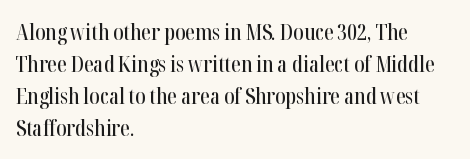
The image shows 22 px text type, upright; set left-aligned, normal line spacing (1.45x), normal letter spacing, not underlined.
